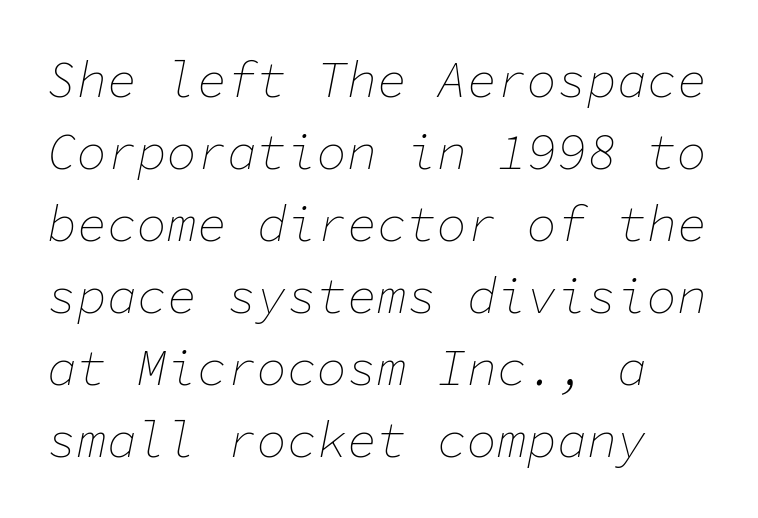
The image shows 50 px thin type, italic (leaning right), monospaced; set normal line spacing (1.44x), normal letter spacing, not underlined; low stroke contrast and a medium x-height.
